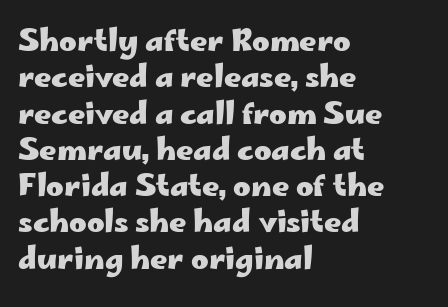
The image shows 30 px heavy, wide sans-serif type, upright; set left-aligned, line spacing 1.21x, normal letter spacing, not underlined; low stroke contrast and a small x-height.
